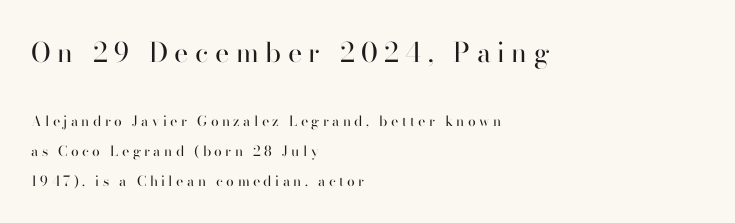
Q: Is the text bold? A: No.
Q: Is the text italic (slanted)? A: No, it is upright.
Q: Is the text underlined? A: No.
Q: How is the paragraph aligned? A: Left-aligned.
Q: Is the spacing between letters normal or unusually wide? A: Unusually wide.
Q: Is the spacing between lines tight, normal or loose? A: Loose.
Q: Which block of text is set in a larger size, the first (top) or the second (bottom)? A: The first (top) one.
